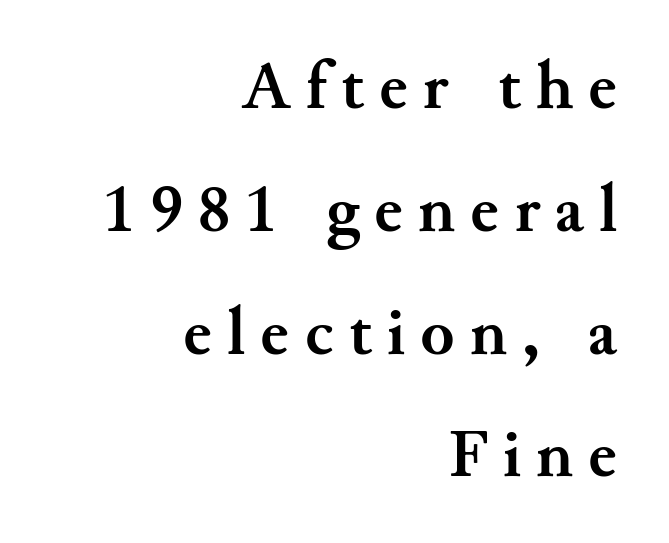
The face used here is seriffed, in the tradition of book romans. Heft: maximum for text — a bold. Italic? Not at all — the glyphs are vertical. This sample has the flowing, uneven cadence of proportional lettering. Where is the straight margin? On the right.
